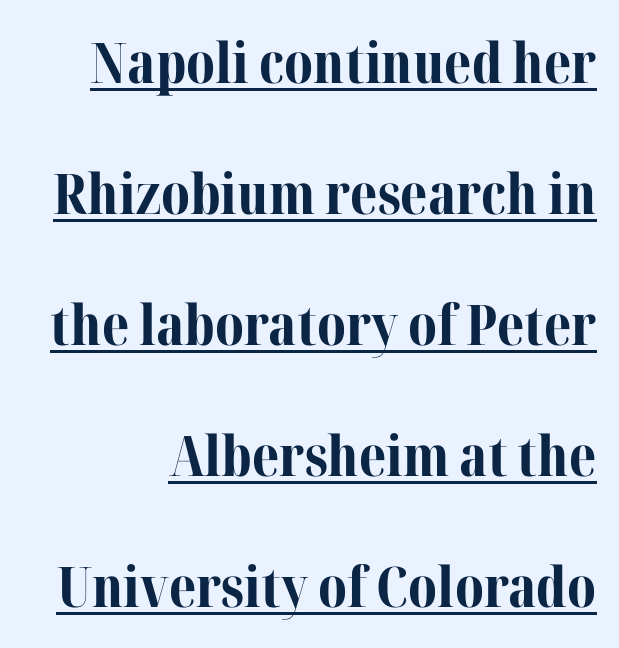
The rendering uses the underline text-decoration. Italic: no, the glyphs are upright roman. The type is set solid horizontally, with unmodified tracking. This is heavy type, rendered in bold.
